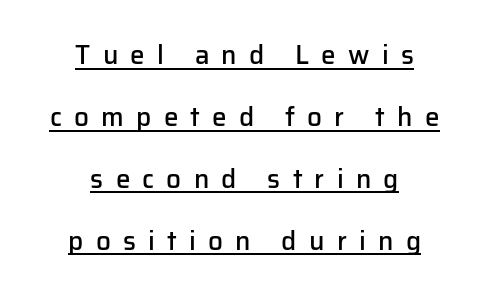
The image shows 26 px text type, upright; set centered, loose line spacing (2.38x), unusually wide letter spacing (+0.47 em), underlined.
